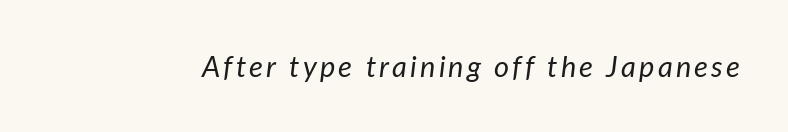
Q: Is the text bold? A: No.
Q: Is the text italic (slanted)? A: Yes, it leans right by about 7 degrees.
Q: Is the text underlined? A: No.
Q: Width (condensed, normal, or wide)? A: Normal.
Q: Stroke contrast? A: Low.
Q: x-height? A: Medium.
Q: Monospaced? A: No.
